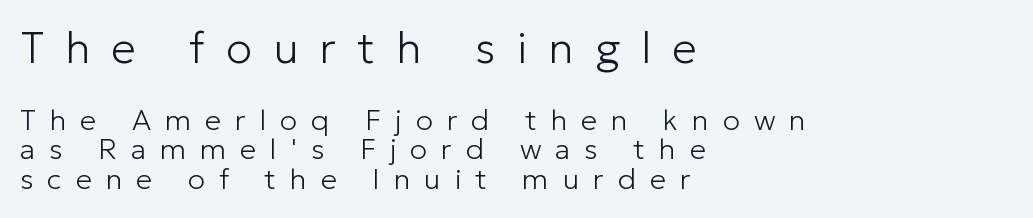
You can tell it's not italic because the verticals are truly vertical. Closely set lines give the paragraph a compact silhouette. Reading top to bottom, the characters get smaller at the block break. Here the designer chose a conventional face with non-uniform glyph widths.
